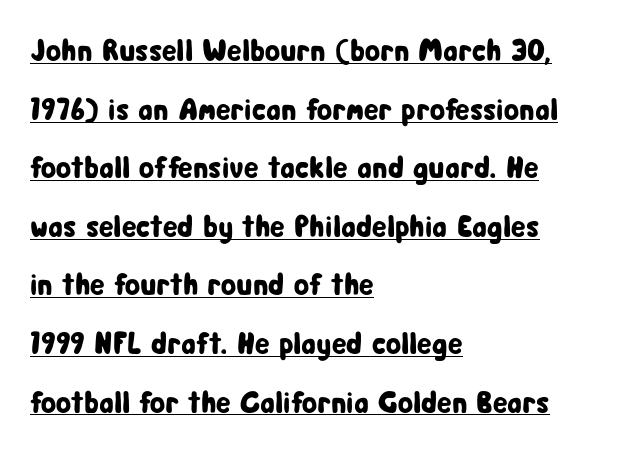
The image shows 31 px condensed sans-serif type, upright; set left-aligned, line spacing 1.89x, normal letter spacing, underlined; low stroke contrast and a medium x-height.
